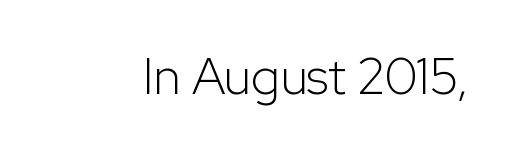
{"serif": "no", "italic": "no", "bold": "no", "weight": "light", "width": "normal", "stroke_contrast": "low", "x_height": "medium", "monospaced": "no", "underline": "no", "letter_spacing": "normal", "letter_spacing_em": 0.0, "glyph_px": 51}
